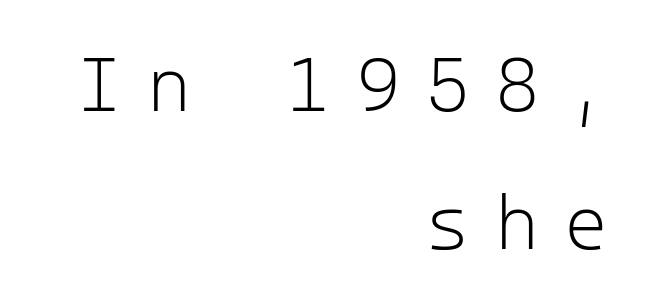
Q: Is the text bold? A: No.
Q: Is the text italic (slanted)? A: No, it is upright.
Q: Is the typeface a serif or a sans-serif typeface? A: Sans-serif.
Q: Is the text underlined? A: No.
Q: How is the paragraph aligned? A: Right-aligned.
Q: Is the spacing between letters normal or unusually wide? A: Unusually wide.
Q: Width (condensed, normal, or wide)? A: Normal.
Q: Stroke contrast? A: Low.
Q: x-height? A: Medium.
Q: Monospaced? A: Yes.
